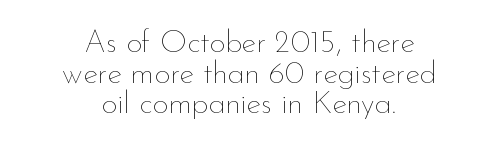
The image shows 31 px thin type, upright; set centered, tight line spacing (0.99x), normal letter spacing, not underlined; low stroke contrast and a small x-height.
